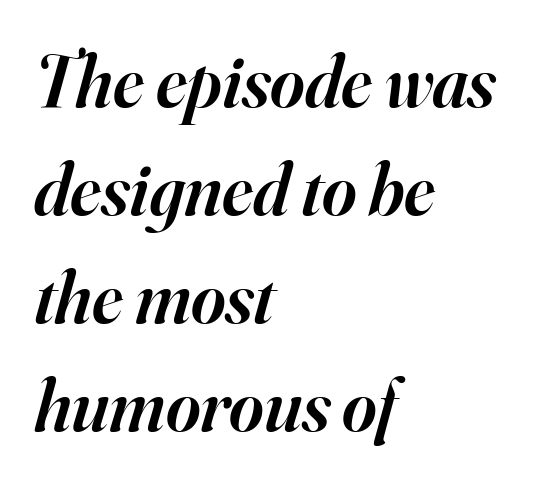
The image shows 74 px semibold serif type, italic (leaning right); set left-aligned, normal line spacing (1.46x), normal letter spacing, not underlined; high stroke contrast and a small x-height.
